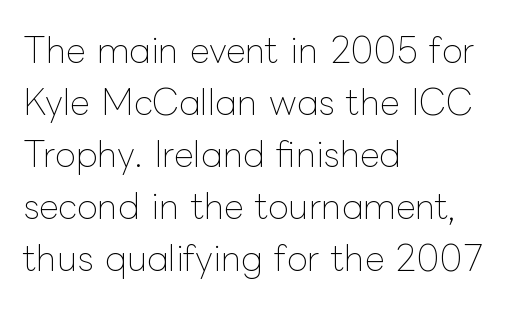
Q: Is the text bold? A: No.
Q: Is the text italic (slanted)? A: No, it is upright.
Q: Is the text underlined? A: No.
Q: How is the paragraph aligned? A: Left-aligned.
Q: Is the spacing between letters normal or unusually wide? A: Normal.
Q: Is the spacing between lines tight, normal or loose? A: Normal.
Q: Width (condensed, normal, or wide)? A: Normal.
Q: Stroke contrast? A: Low.
Q: x-height? A: Medium.
Q: Monospaced? A: No.
